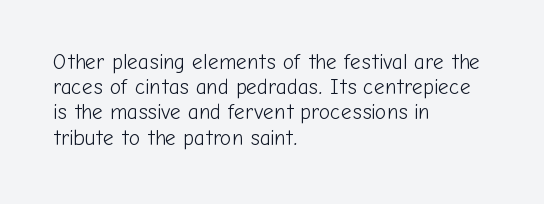
{"italic": "no", "bold": "no", "underline": "no", "align": "left", "line_spacing_ratio": 1.2, "letter_spacing": "normal", "letter_spacing_em": 0.0, "glyph_px": 21}
